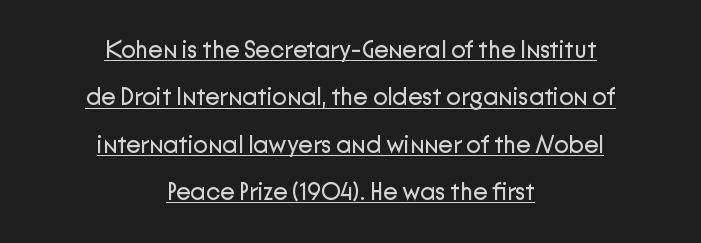
What stands out about the letter spacing? Nothing — it is the standard amount. In designer terms, the underline attribute is active on this setting. Visually the block forms a symmetrical silhouette, jagged on both flanks. This is not heavy type; no bold has been used.
